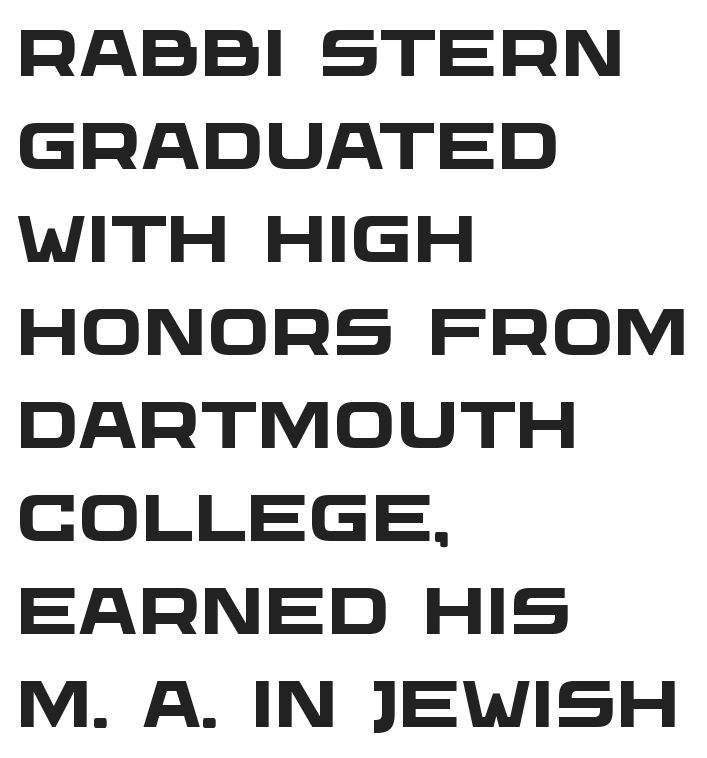
The image shows 66 px heavy, wide sans-serif type; set left-aligned, normal line spacing (1.41x), normal letter spacing, not underlined; low stroke contrast and a large x-height.
